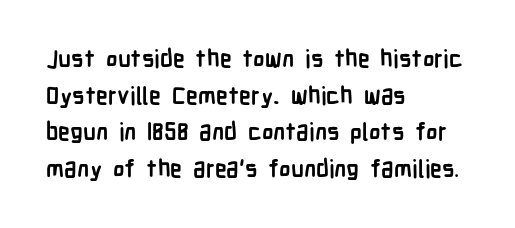
Q: Is the text bold? A: Yes.
Q: Is the text italic (slanted)? A: No, it is upright.
Q: Is the text underlined? A: No.
Q: How is the paragraph aligned? A: Left-aligned.
Q: Is the spacing between letters normal or unusually wide? A: Normal.
Q: Is the spacing between lines tight, normal or loose? A: Normal.
